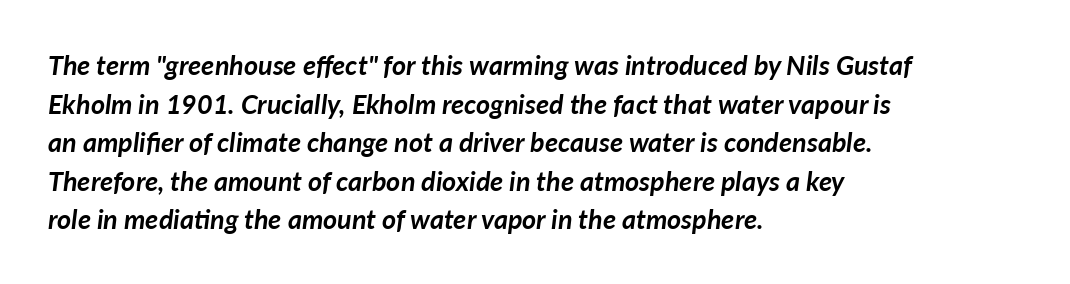
Q: Is the text bold? A: Yes.
Q: Is the text italic (slanted)? A: Yes, it leans right by about 7 degrees.
Q: Is the text underlined? A: No.
Q: How is the paragraph aligned? A: Left-aligned.
Q: Is the spacing between letters normal or unusually wide? A: Normal.
Q: Is the spacing between lines tight, normal or loose? A: Normal.
